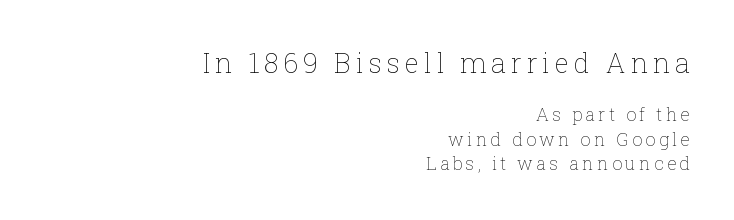
If you squint, the top block still reads clearly — it's the larger of the two. Nope, not italic — everything's standing straight. This sample keeps an unexceptional amount of space between lines. Underline: absent.
